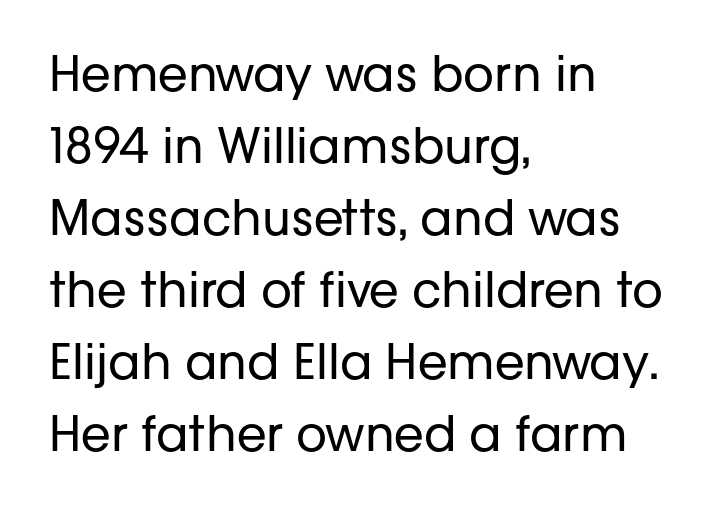
This rendering uses left alignment, leaving the right contour irregular. Nothing unusual about the tracking: characters are spaced as the font intends. The typeface has the unassuming heft of standard copy or less. Is this a sans? Yes — the strokes have no serifs. Spacing verdict: proportional, widths tailored to each character. Vertically, the passage feels balanced, rows spaced as you'd expect.
